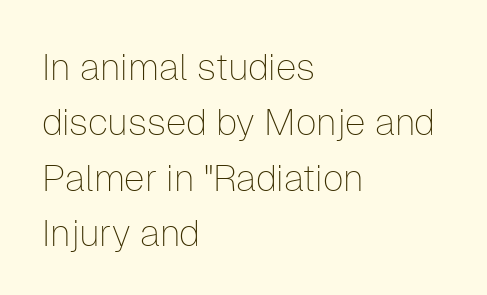
Honestly, the letter spacing is just normal — you wouldn't notice it. Any mark beneath the type? The region is blank. Notice how the stems are strictly vertical — no italics here. Here the designer chose a conventional face with non-uniform glyph widths. A typesetter would call this leading conventional body-copy spacing.
